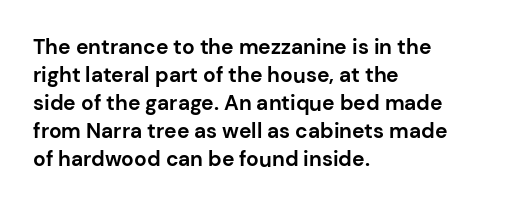
{"italic": "no", "bold": "yes", "underline": "no", "align": "left", "line_spacing": "normal", "line_spacing_ratio": 1.33, "letter_spacing": "normal", "letter_spacing_em": 0.0, "glyph_px": 21}
